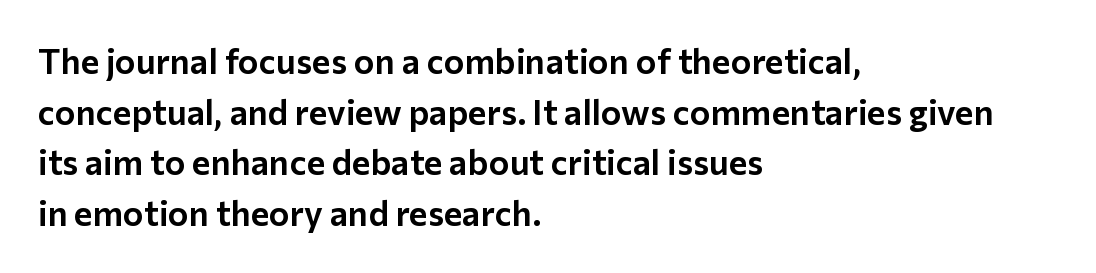
The image shows 35 px sans-serif type, upright; set left-aligned, normal line spacing (1.45x), normal letter spacing, not underlined; low stroke contrast and a medium x-height.
